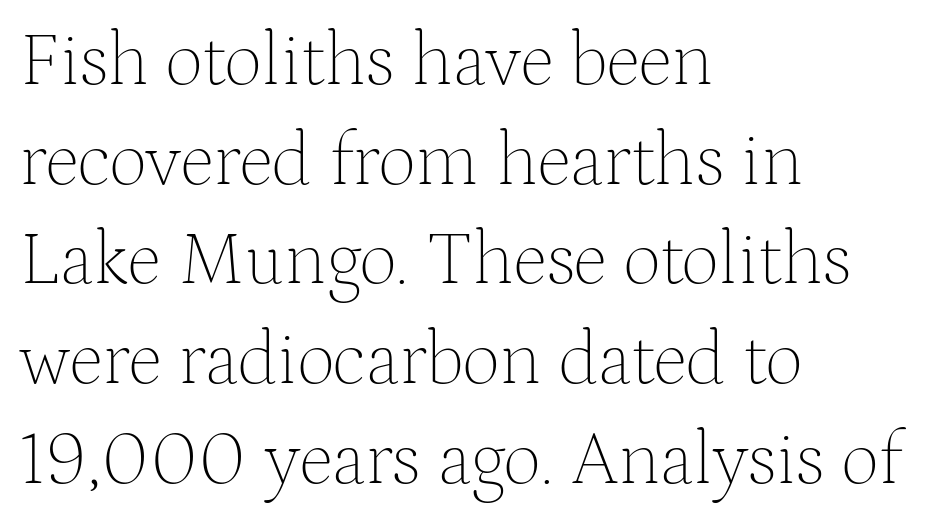
The image shows 75 px thin serif type, upright; set left-aligned, normal line spacing (1.33x), normal letter spacing, not underlined; medium stroke contrast and a medium x-height.
